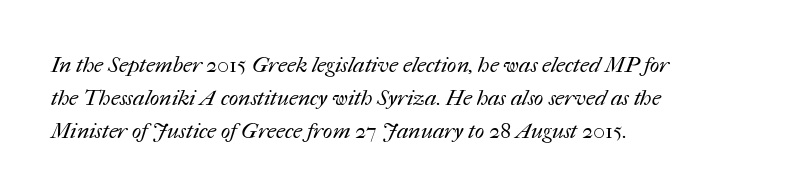
The space directly below the letters is spotless. Horizontal alignment here is leftward, the default for most running prose. This sample keeps an unexceptional amount of space between lines. Compared with typical body copy, the letter spacing here is the same. No extra ink here — the face is not bold.
